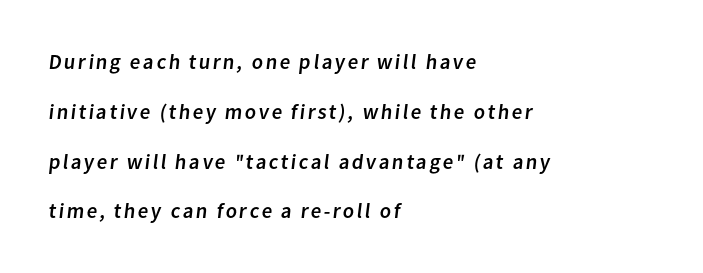
{"underline": "no", "align": "left", "line_spacing": "loose", "line_spacing_ratio": 2.37, "glyph_px": 21}
